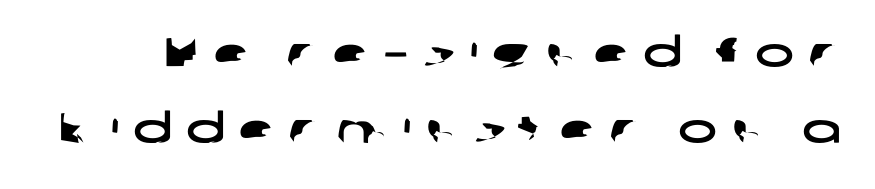
{"serif": "no", "width": "wide", "stroke_contrast": "low", "x_height": "medium", "monospaced": "no", "underline": "no", "line_spacing_ratio": 1.86, "letter_spacing": "wide", "letter_spacing_em": 0.35, "glyph_px": 41}
